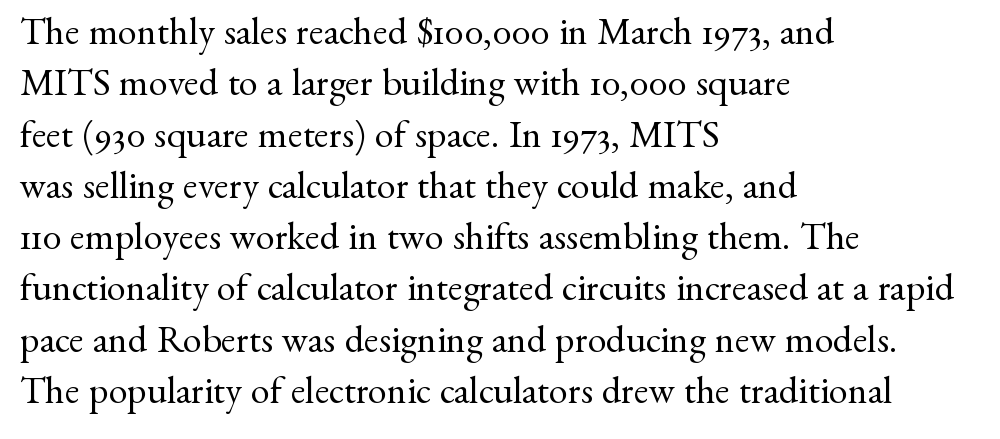
Q: Is the text bold? A: No.
Q: Is the text italic (slanted)? A: No, it is upright.
Q: Is the typeface a serif or a sans-serif typeface? A: Serif.
Q: Is the text underlined? A: No.
Q: How is the paragraph aligned? A: Left-aligned.
Q: Is the spacing between letters normal or unusually wide? A: Normal.
Q: Is the spacing between lines tight, normal or loose? A: Normal.
Q: Width (condensed, normal, or wide)? A: Normal.
Q: Stroke contrast? A: Medium.
Q: x-height? A: Small.
Q: Monospaced? A: No.
